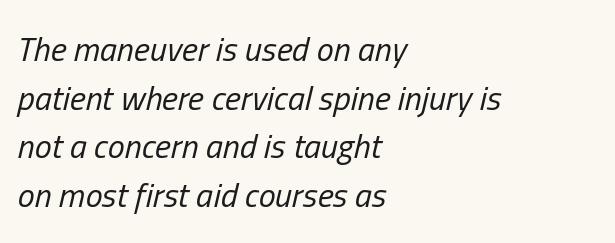
Q: Is the text bold? A: No.
Q: Is the text italic (slanted)? A: Yes, it leans right by about 13 degrees.
Q: Is the text underlined? A: No.
Q: How is the paragraph aligned? A: Left-aligned.
Q: Is the spacing between letters normal or unusually wide? A: Normal.
Q: Is the spacing between lines tight, normal or loose? A: Normal.
Q: Width (condensed, normal, or wide)? A: Condensed.
Q: Stroke contrast? A: Low.
Q: x-height? A: Medium.
Q: Monospaced? A: No.
